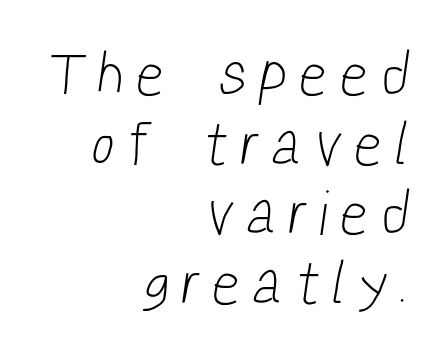
The image shows 61 px light, condensed sans-serif type; set right-aligned, tight line spacing (1.14x), unusually wide letter spacing (+0.28 em), not underlined; low stroke contrast and a medium x-height.
